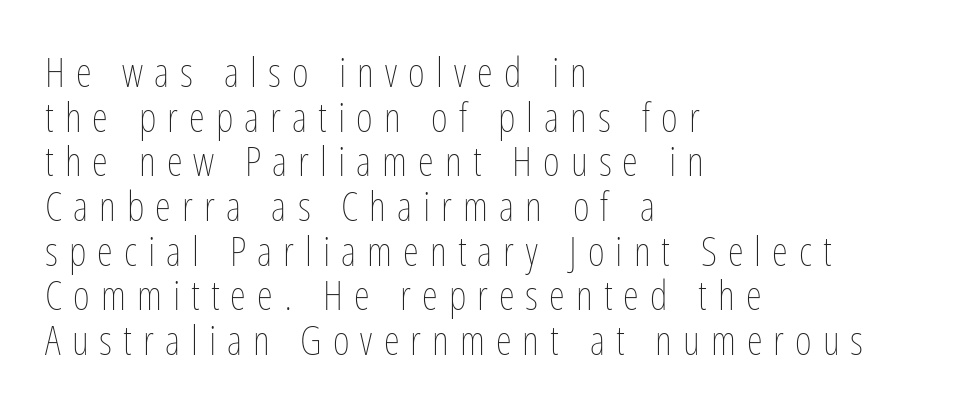
Q: Is the text bold? A: No.
Q: Is the text italic (slanted)? A: No, it is upright.
Q: Is the text underlined? A: No.
Q: How is the paragraph aligned? A: Left-aligned.
Q: Is the spacing between letters normal or unusually wide? A: Unusually wide.
Q: Is the spacing between lines tight, normal or loose? A: Tight.
Q: Width (condensed, normal, or wide)? A: Condensed.
Q: Stroke contrast? A: Low.
Q: x-height? A: Medium.
Q: Monospaced? A: No.
